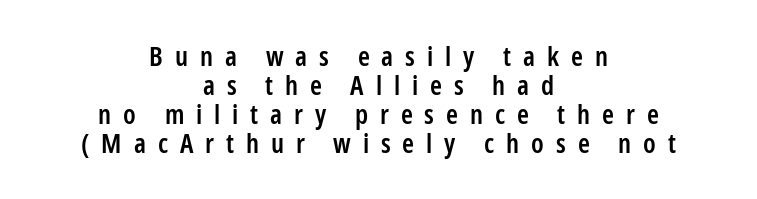
Italic? Not at all — the glyphs are vertical. Leftover space on each line is divided equally before and after the words. Is there much room between lines? No — they nearly touch. The string is rendered with underlining switched off.
